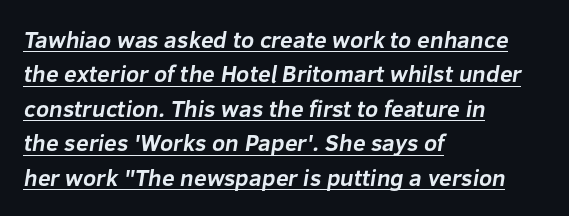
Q: Is the text bold? A: Yes.
Q: Is the text underlined? A: Yes.
Q: How is the paragraph aligned? A: Left-aligned.
Q: Is the spacing between letters normal or unusually wide? A: Normal.
Q: Is the spacing between lines tight, normal or loose? A: Normal.
